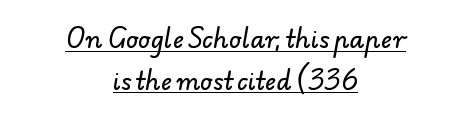
This rendering leaves character spacing at its baseline value. Glance below the letters and you will spot a drawn line. Visually the block forms a symmetrical silhouette, jagged on both flanks.
